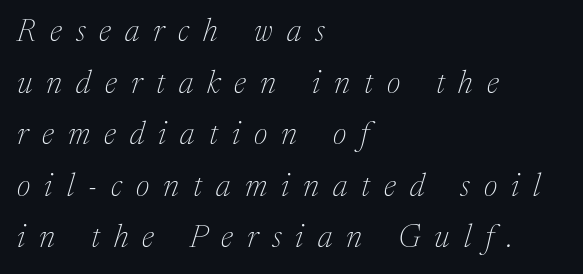
The image shows 32 px thin serif type, italic (leaning right); set left-aligned, normal line spacing (1.61x), unusually wide letter spacing (+0.44 em), not underlined; medium stroke contrast and a medium x-height.
